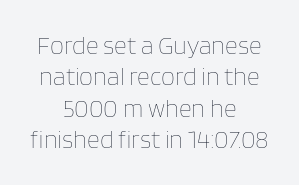
{"italic": "no", "bold": "no", "underline": "no", "align": "center", "line_spacing": "normal", "line_spacing_ratio": 1.26, "letter_spacing": "normal", "letter_spacing_em": 0.0, "glyph_px": 25}
